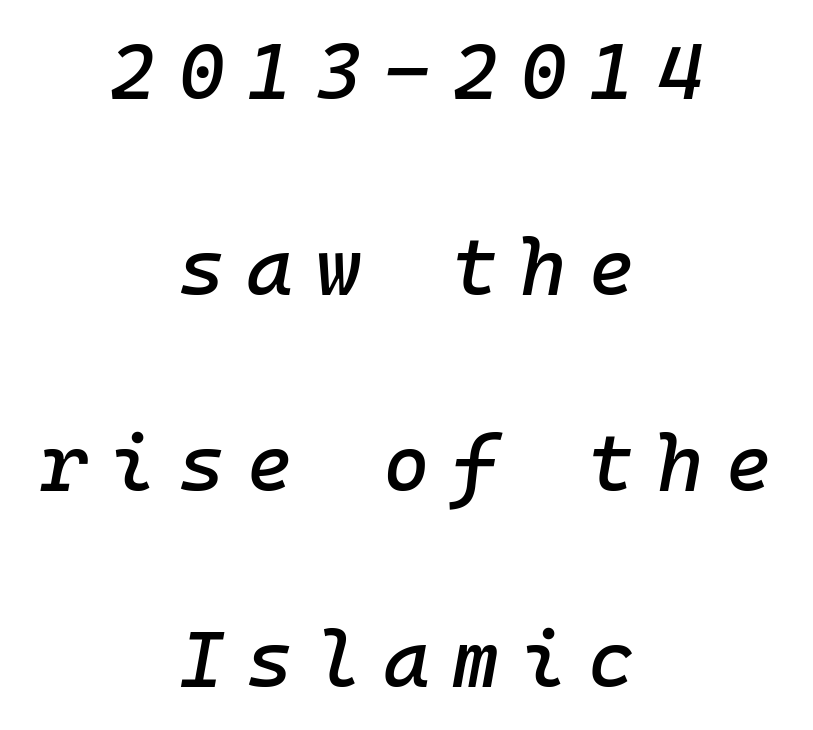
{"italic": "yes", "lean": "right", "slant_degrees": 10, "width": "normal", "stroke_contrast": "low", "x_height": "medium", "monospaced": "yes", "underline": "no", "align": "center", "line_spacing": "loose", "line_spacing_ratio": 2.45, "letter_spacing": "wide", "letter_spacing_em": 0.27, "glyph_px": 80}
